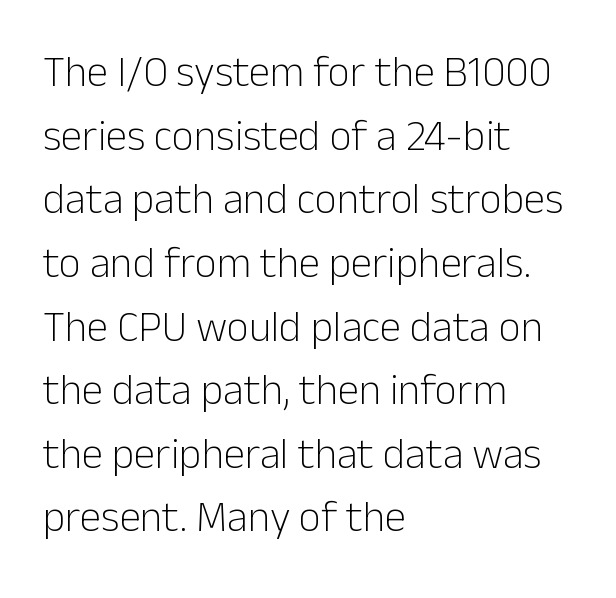
{"serif": "no", "italic": "no", "bold": "no", "weight": "light", "width": "normal", "stroke_contrast": "low", "x_height": "medium", "monospaced": "no", "underline": "no", "align": "left", "line_spacing": "normal", "line_spacing_ratio": 1.48, "letter_spacing": "normal", "letter_spacing_em": 0.0, "glyph_px": 43}
